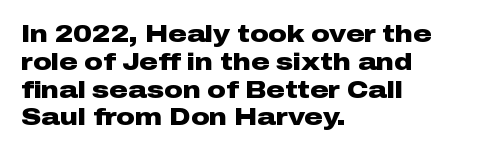
Short and long lines alike share a common starting point at left. Unlike italic type, these characters show no tilt at all. The passage shown is emphatically bold. The face used here is rendered with its standard letterfit. The space beneath each line is pristine and unruled.
